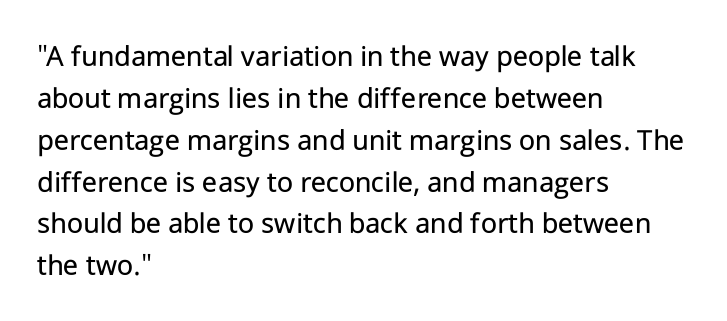
The horizontal fit of the characters is conventional and even. Nobody drew a line under any word here. Honestly, the row spacing looks completely unremarkable. A light-to-regular cut is what we see here. One-word summary of the alignment: left.
